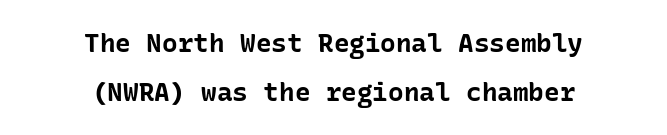
{"italic": "no", "bold": "yes", "underline": "no", "align": "center", "line_spacing_ratio": 1.89, "letter_spacing": "normal", "letter_spacing_em": 0.0, "glyph_px": 26}
